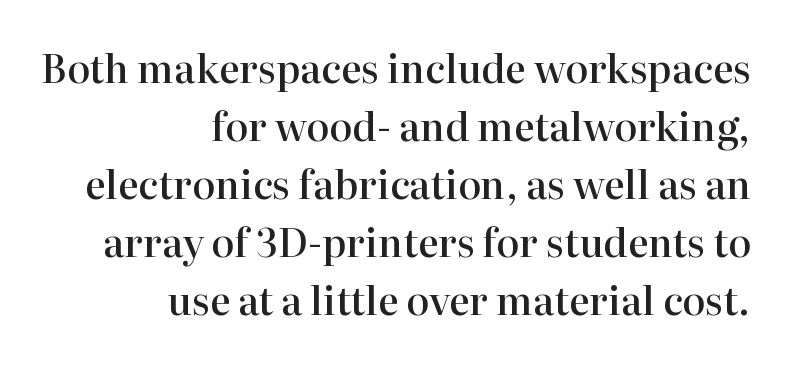
The image shows 39 px semibold serif type, upright; set right-aligned, normal line spacing (1.49x), normal letter spacing, not underlined; high stroke contrast and a medium x-height.
